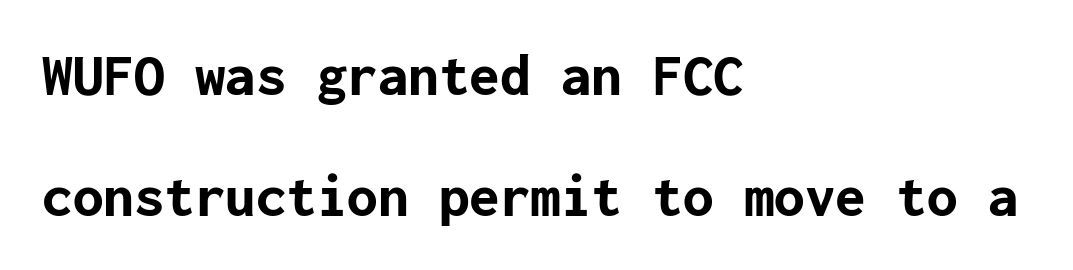
Strokes here are thick enough to call this a true bold. No feet cap the strokes, marking this as sans-serif type. Letter spacing: default. Vertical strokes here are truly vertical. The vertical gap from one line to the next is large. The passage shown is not underscored anywhere.
